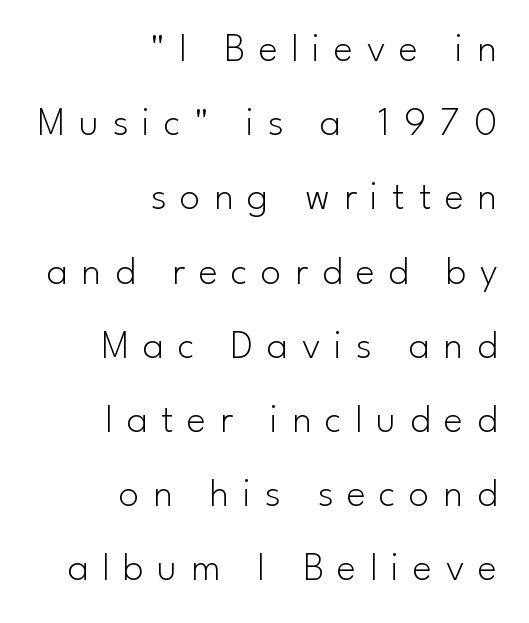
The image shows 41 px light sans-serif type, upright; set right-aligned, line spacing 1.81x, unusually wide letter spacing (+0.33 em), not underlined; low stroke contrast and a small x-height.
